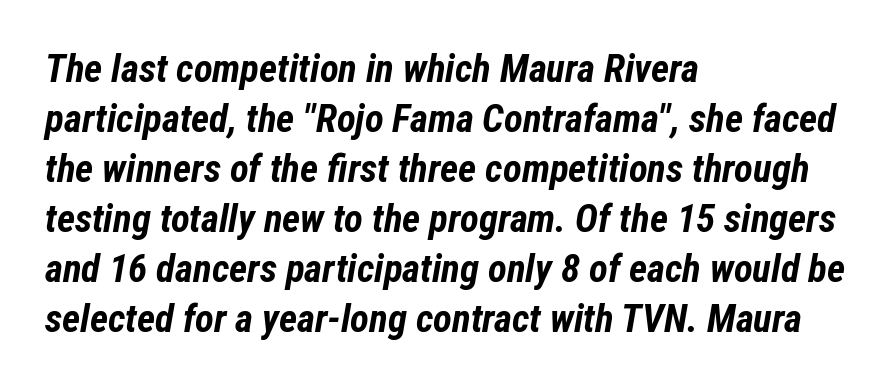
Horizontal alignment here is leftward, the default for most running prose. The typesetting leans heavy: a genuine bold. The letters advance in unequal steps, a hallmark of proportional type. No extra tracking has been applied to these lines. You can tell it's italic because the verticals aren't actually vertical.
